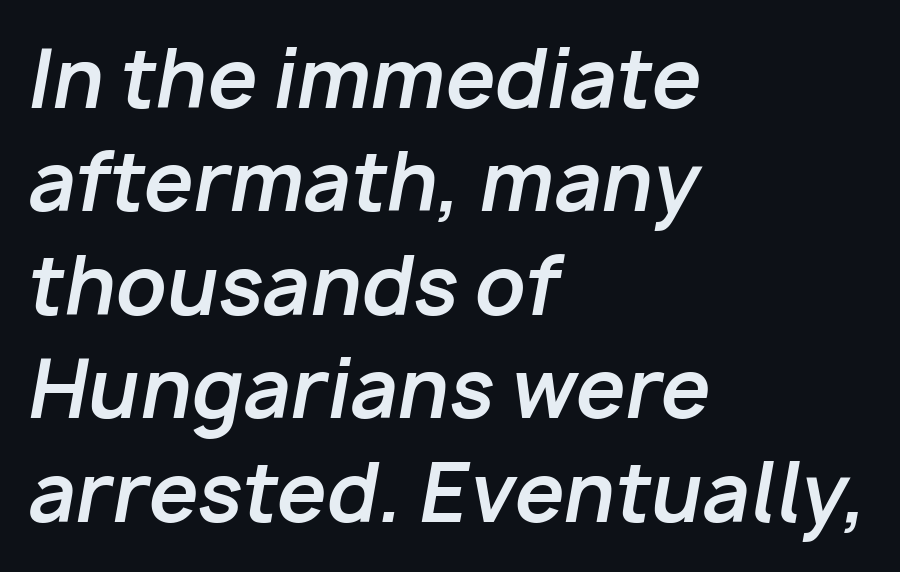
{"italic": "yes", "lean": "right", "slant_degrees": 10, "bold": "yes", "weight": "bold", "width": "normal", "stroke_contrast": "low", "x_height": "medium", "monospaced": "no", "underline": "no", "align": "left", "line_spacing": "normal", "line_spacing_ratio": 1.31, "letter_spacing": "normal", "letter_spacing_em": 0.0, "glyph_px": 79}
